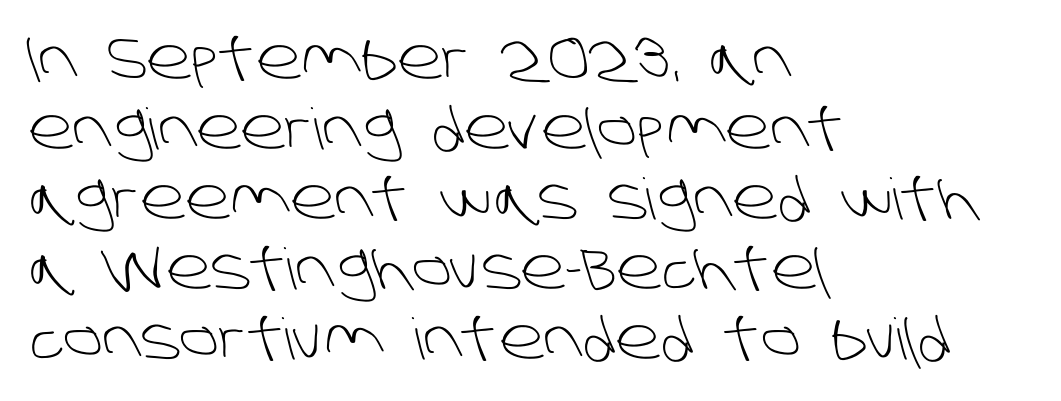
Look at the tracking — it's just the regular setting, nothing added. Plain, unruled lines of type. Note the varied advance widths — an 'i' is clearly narrower than an 'm'. Casual observation: everything's shoved over to the left.
